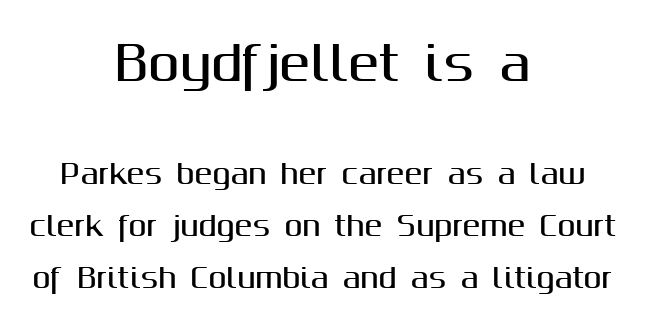
The image shows 47 px sans-serif type, upright; set centered, loose line spacing (1.92x), normal letter spacing, not underlined; the first (top) block is 1.74x larger; medium stroke contrast and a medium x-height.
